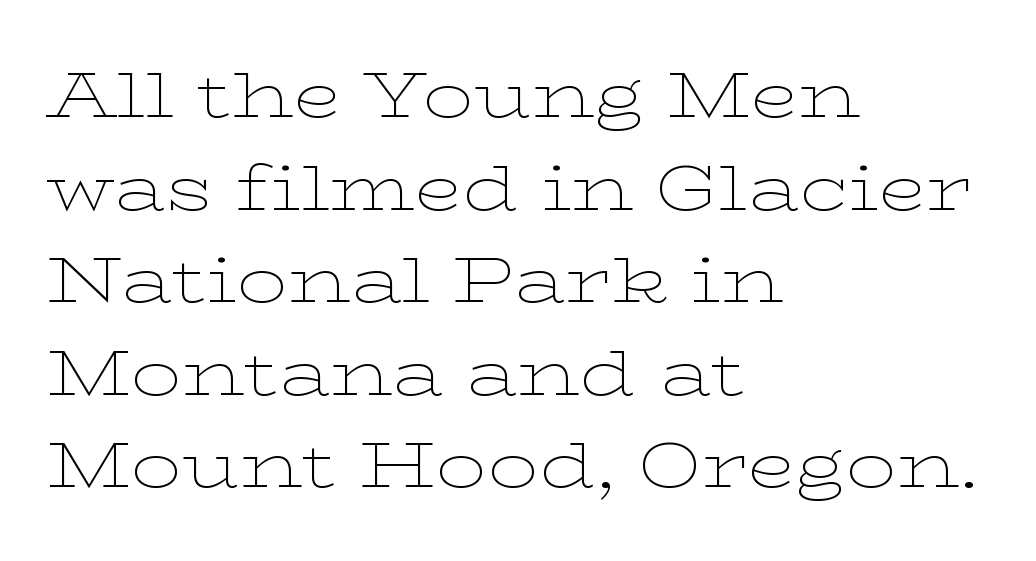
The image shows 63 px thin, wide serif type, upright; set left-aligned, normal line spacing (1.47x), normal letter spacing, not underlined; low stroke contrast and a medium x-height.
